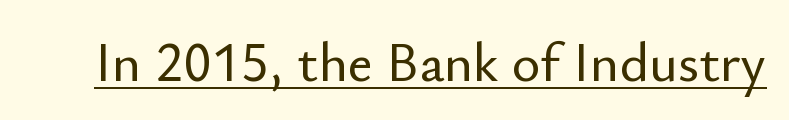
Q: Is the text italic (slanted)? A: No, it is upright.
Q: Is the typeface a serif or a sans-serif typeface? A: Sans-serif.
Q: Is the text underlined? A: Yes.
Q: Is the spacing between letters normal or unusually wide? A: Normal.
Q: Width (condensed, normal, or wide)? A: Normal.
Q: Stroke contrast? A: Low.
Q: x-height? A: Small.
Q: Monospaced? A: No.
